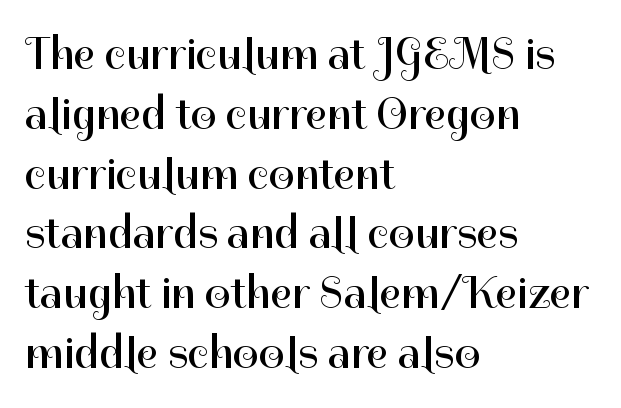
The image shows 46 px regular-weight sans-serif type, upright; set left-aligned, normal line spacing (1.3x), normal letter spacing, not underlined; high stroke contrast and a medium x-height.
